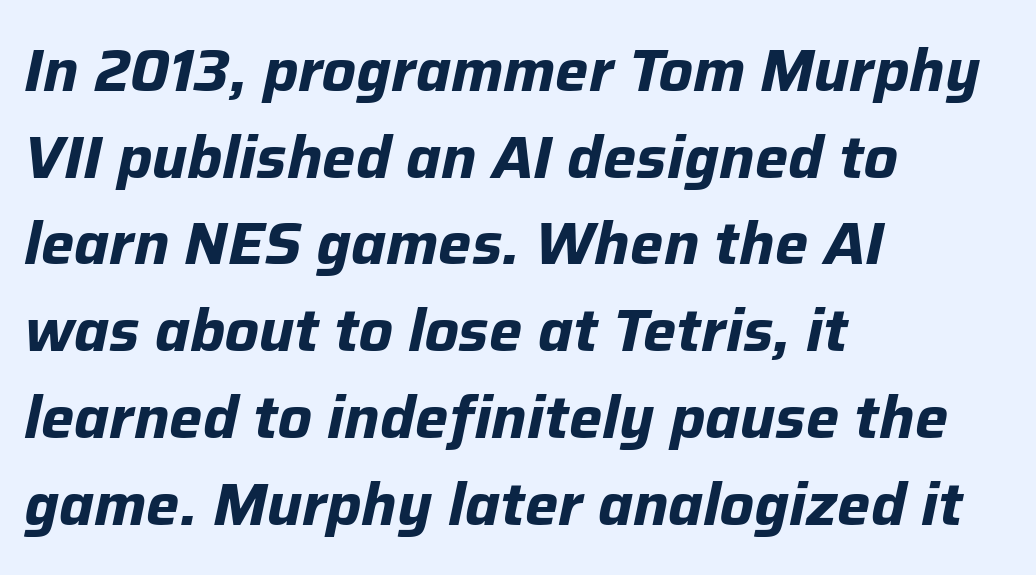
{"italic": "yes", "lean": "right", "slant_degrees": 12, "bold": "yes", "weight": "bold", "width": "normal", "stroke_contrast": "low", "x_height": "medium", "monospaced": "no", "underline": "no", "align": "left", "line_spacing": "normal", "line_spacing_ratio": 1.47, "letter_spacing": "normal", "letter_spacing_em": 0.0, "glyph_px": 59}
